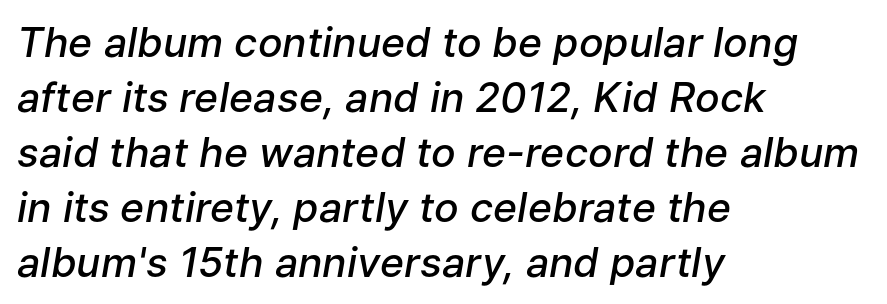
{"italic": "yes", "lean": "right", "slant_degrees": 9, "bold": "semi", "weight": "semibold", "width": "normal", "stroke_contrast": "low", "x_height": "medium", "monospaced": "no", "underline": "no", "align": "left", "line_spacing": "normal", "line_spacing_ratio": 1.34, "letter_spacing": "normal", "letter_spacing_em": 0.0, "glyph_px": 41}
